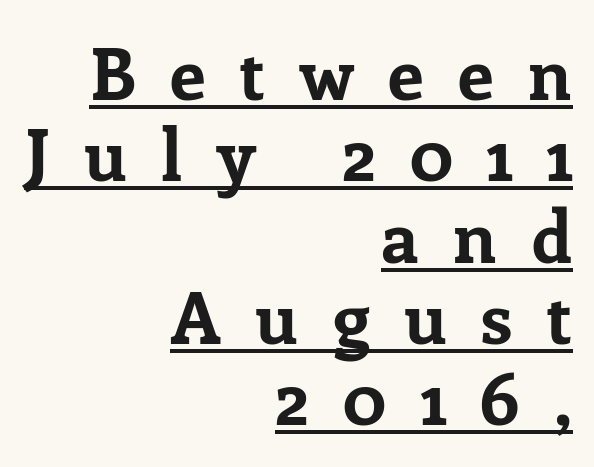
The image shows 72 px bold serif type, upright; set right-aligned, tight line spacing (1.13x), unusually wide letter spacing (+0.48 em), underlined; low stroke contrast and a medium x-height.
